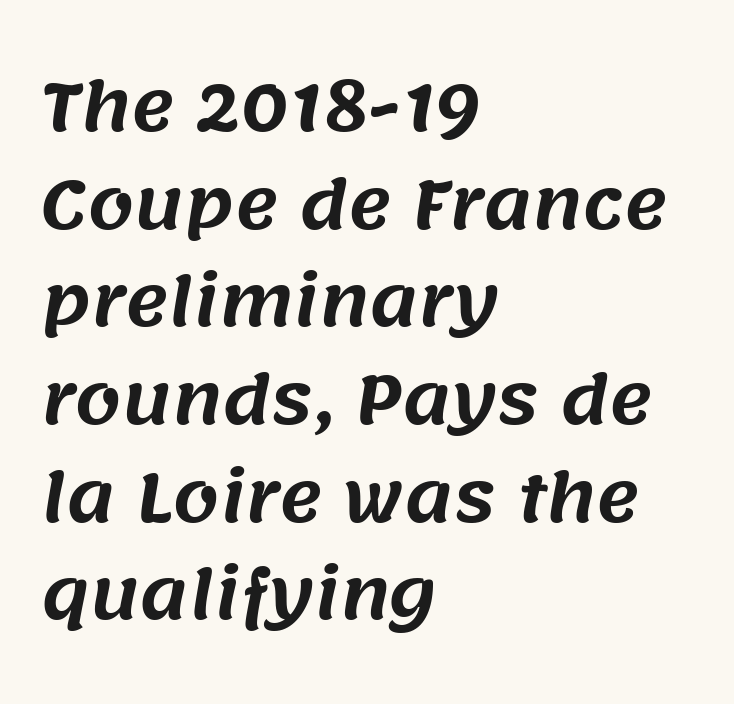
{"serif": "no", "width": "normal", "stroke_contrast": "medium", "x_height": "large", "monospaced": "no", "underline": "no", "align": "left", "line_spacing": "normal", "line_spacing_ratio": 1.48, "letter_spacing": "normal", "letter_spacing_em": 0.0, "glyph_px": 66}
